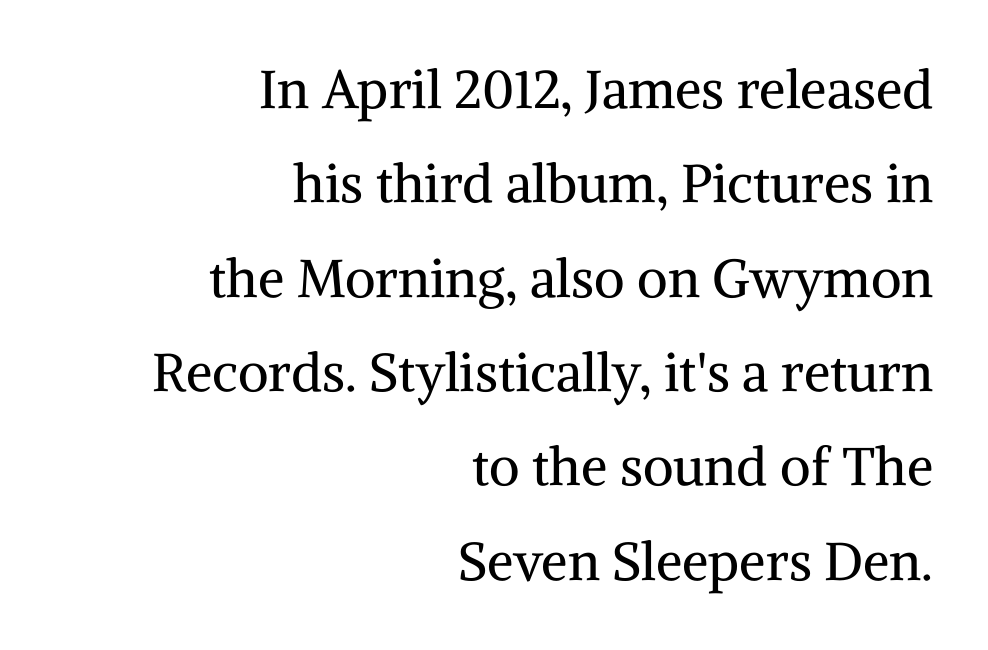
{"serif": "yes", "italic": "no", "bold": "no", "weight": "regular", "width": "normal", "stroke_contrast": "medium", "x_height": "medium", "monospaced": "no", "underline": "no", "align": "right", "line_spacing_ratio": 1.78, "letter_spacing": "normal", "letter_spacing_em": 0.0, "glyph_px": 53}
